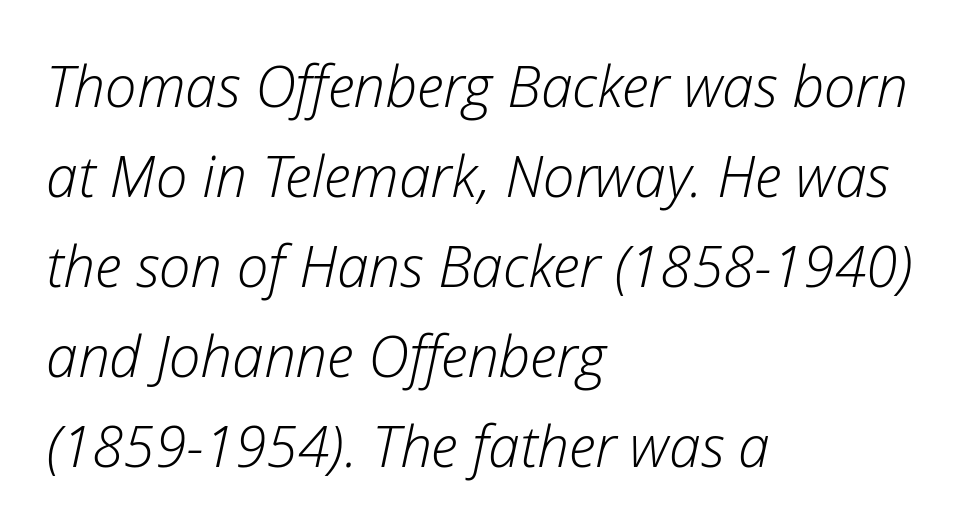
{"italic": "yes", "lean": "right", "slant_degrees": 12, "bold": "no", "weight": "light", "width": "normal", "stroke_contrast": "low", "x_height": "medium", "monospaced": "no", "underline": "no", "align": "left", "line_spacing": "normal", "line_spacing_ratio": 1.58, "letter_spacing": "normal", "letter_spacing_em": 0.0, "glyph_px": 57}
